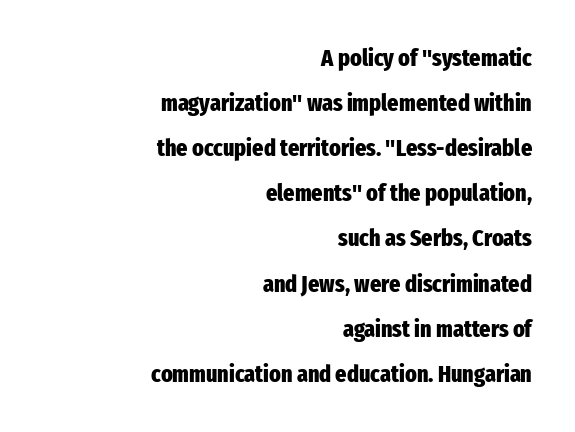
{"italic": "no", "bold": "yes", "underline": "no", "align": "right", "line_spacing_ratio": 1.88, "letter_spacing": "normal", "letter_spacing_em": 0.0, "glyph_px": 24}
